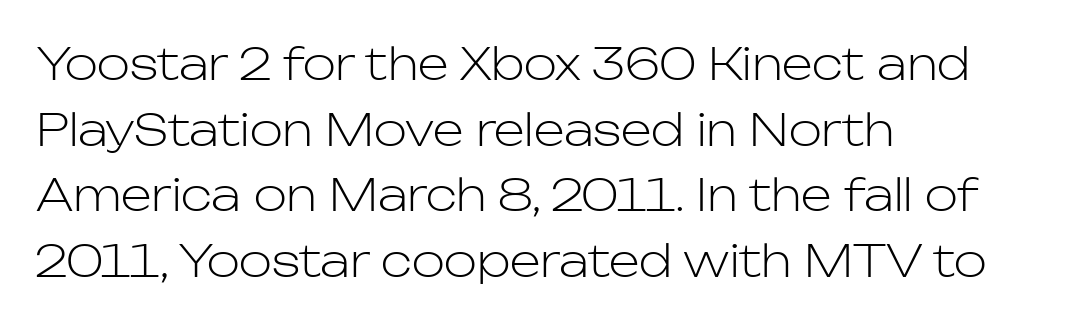
The image shows 44 px light sans-serif type, upright; set left-aligned, normal line spacing (1.49x), normal letter spacing, not underlined; low stroke contrast and a medium x-height.
